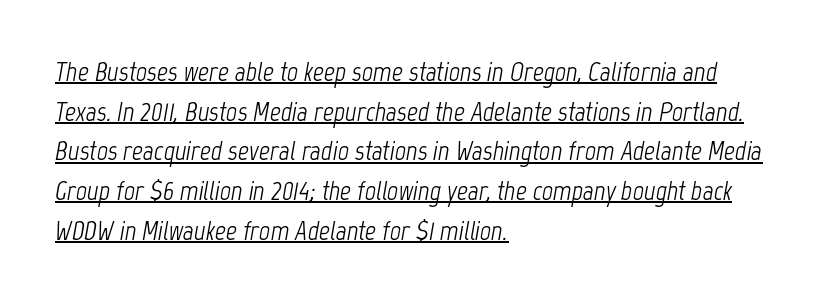
Q: Is the text bold? A: No.
Q: Is the text italic (slanted)? A: Yes, it leans right by about 12 degrees.
Q: Is the text underlined? A: Yes.
Q: How is the paragraph aligned? A: Left-aligned.
Q: Is the spacing between letters normal or unusually wide? A: Normal.
Q: Is the spacing between lines tight, normal or loose? A: Normal.
